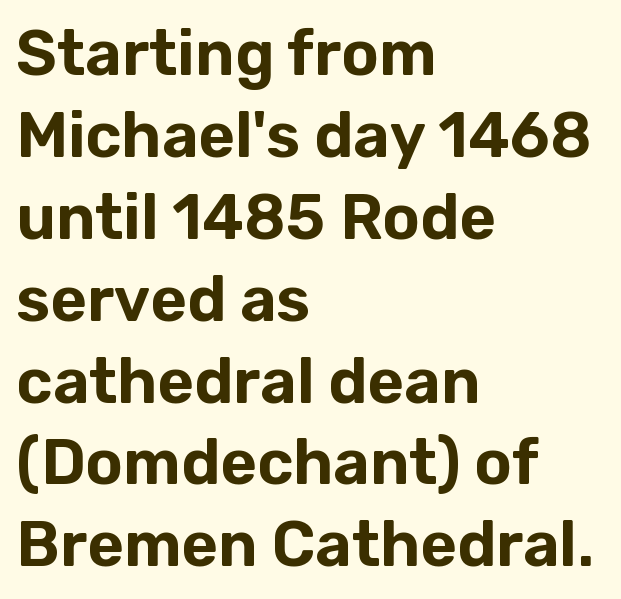
Is this a fixed-width face? No — the glyphs have proportional, varying widths. Vertical spacing — default. A roman cut, with each character standing at attention. The letterforms sit shoulder to shoulder at normal distance. Type without underlining. The letters carry no serifs — their stems end cleanly without finishing strokes.
